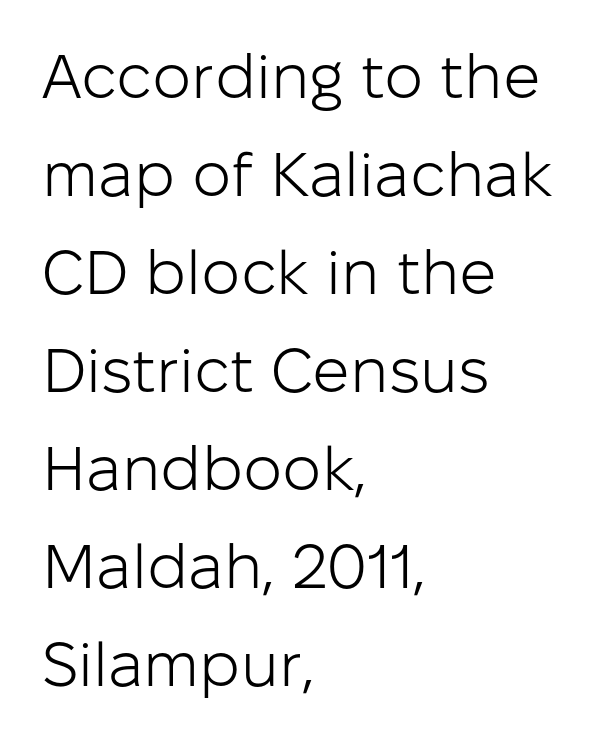
The image shows 62 px light sans-serif type, upright; set left-aligned, normal line spacing (1.58x), normal letter spacing, not underlined; low stroke contrast and a medium x-height.
